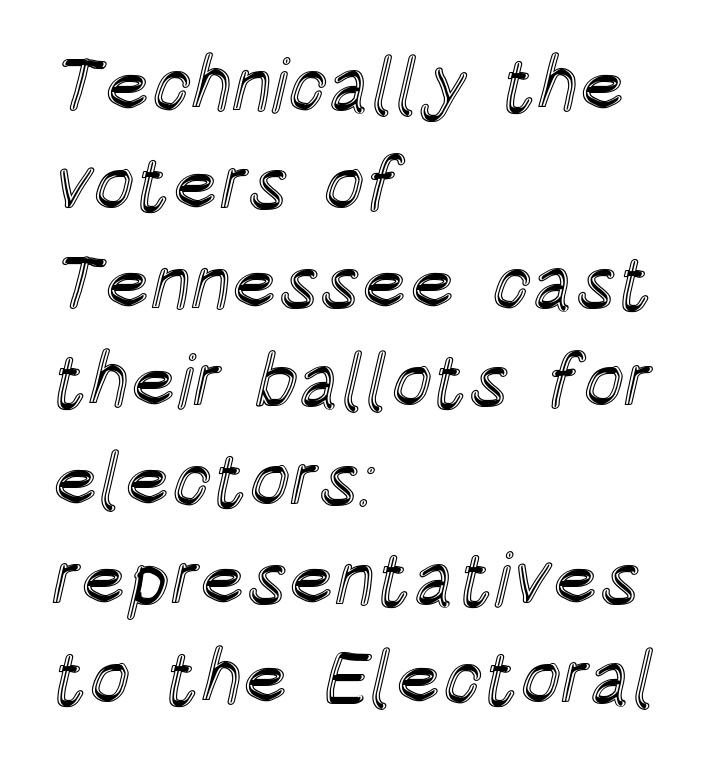
{"width": "condensed", "x_height": "large", "monospaced": "no", "underline": "no", "align": "left", "line_spacing": "normal", "line_spacing_ratio": 1.3, "letter_spacing": "normal", "letter_spacing_em": 0.0, "glyph_px": 76}
